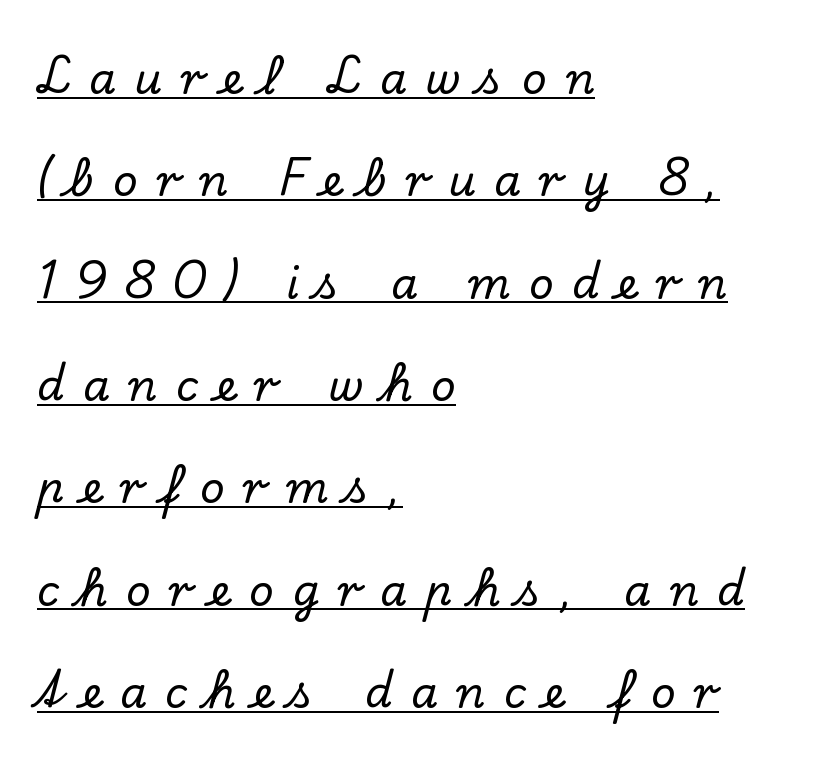
The image shows 43 px serif type; set left-aligned, loose line spacing (2.38x), unusually wide letter spacing (+0.43 em), underlined; low stroke contrast and a small x-height.
